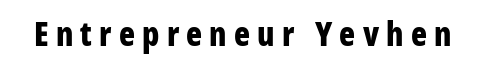
The image shows 33 px bold, condensed sans-serif type, upright; set unusually wide letter spacing (+0.22 em), not underlined; low stroke contrast and a medium x-height.
